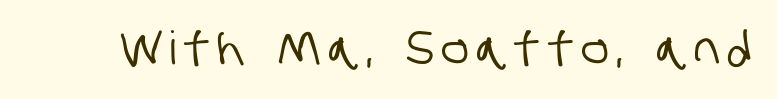
Q: Is the typeface a serif or a sans-serif typeface? A: Sans-serif.
Q: Is the text underlined? A: No.
Q: Width (condensed, normal, or wide)? A: Condensed.
Q: Stroke contrast? A: Low.
Q: x-height? A: Large.
Q: Monospaced? A: No.
